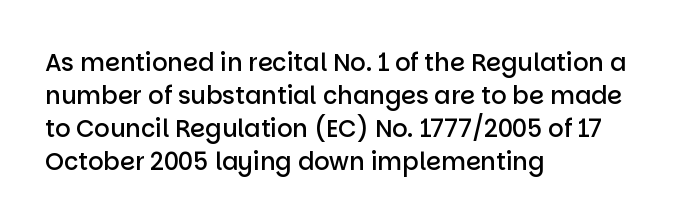
Q: Is the text bold? A: Semi-bold.
Q: Is the text italic (slanted)? A: No, it is upright.
Q: Is the text underlined? A: No.
Q: How is the paragraph aligned? A: Left-aligned.
Q: Is the spacing between letters normal or unusually wide? A: Normal.
Q: Is the spacing between lines tight, normal or loose? A: Normal.
